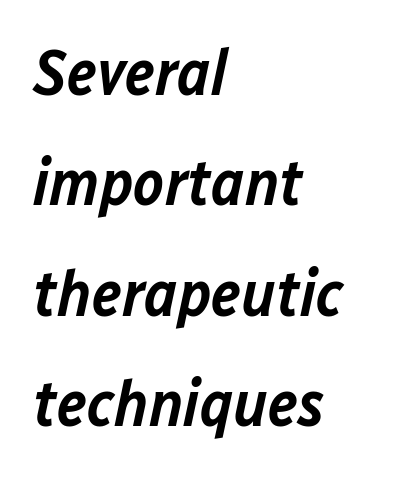
Q: Is the text bold? A: Semi-bold.
Q: Is the text italic (slanted)? A: Yes, it leans right by about 12 degrees.
Q: Is the text underlined? A: No.
Q: How is the paragraph aligned? A: Left-aligned.
Q: Is the spacing between letters normal or unusually wide? A: Normal.
Q: Is the spacing between lines tight, normal or loose? A: Normal.
Q: Width (condensed, normal, or wide)? A: Normal.
Q: Stroke contrast? A: Low.
Q: x-height? A: Medium.
Q: Monospaced? A: No.
